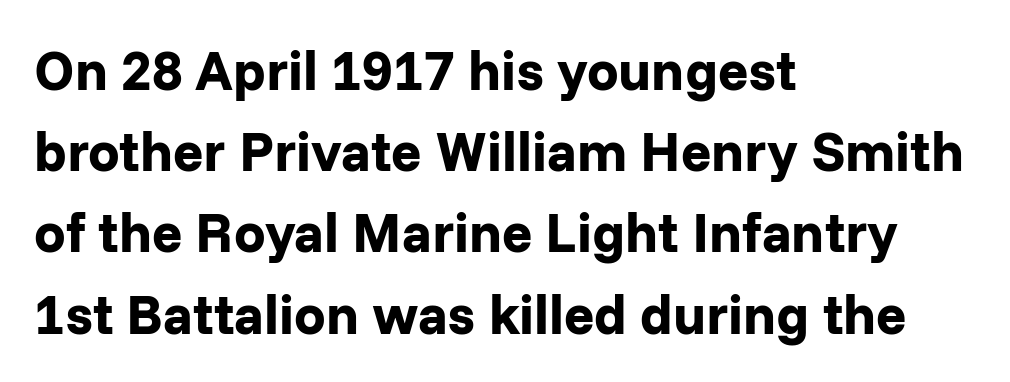
The image shows 56 px bold sans-serif type, upright; set left-aligned, normal line spacing (1.45x), normal letter spacing, not underlined; low stroke contrast and a medium x-height.
